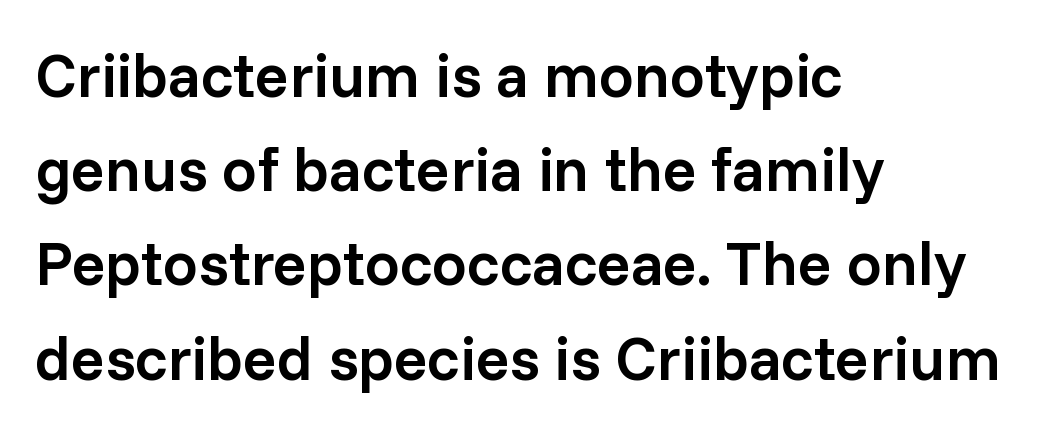
{"serif": "no", "italic": "no", "bold": "semi", "weight": "semibold", "width": "normal", "stroke_contrast": "low", "x_height": "medium", "monospaced": "no", "underline": "no", "align": "left", "line_spacing": "normal", "line_spacing_ratio": 1.52, "letter_spacing": "normal", "letter_spacing_em": 0.0, "glyph_px": 62}
